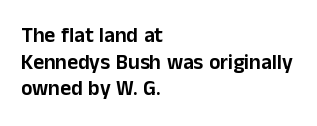
{"italic": "no", "underline": "no", "align": "left", "line_spacing": "normal", "line_spacing_ratio": 1.27, "letter_spacing": "normal", "letter_spacing_em": 0.0, "glyph_px": 21}
